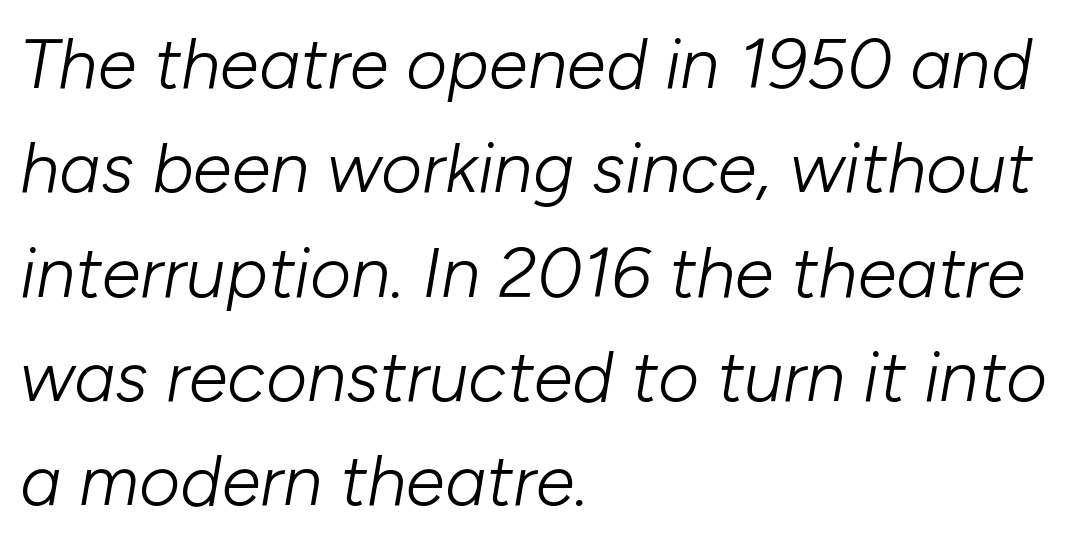
{"italic": "yes", "lean": "right", "slant_degrees": 10, "bold": "no", "weight": "light", "width": "normal", "stroke_contrast": "low", "x_height": "medium", "monospaced": "no", "underline": "no", "align": "left", "line_spacing": "normal", "line_spacing_ratio": 1.47, "letter_spacing": "normal", "letter_spacing_em": 0.0, "glyph_px": 71}
